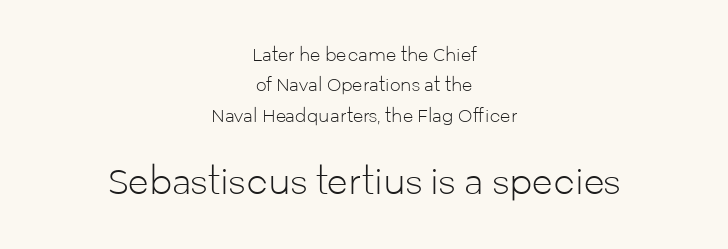
The image shows 34 px light sans-serif type, upright; set centered, line spacing 1.79x, normal letter spacing, not underlined; the second (bottom) block is 2.0x larger; low stroke contrast and a medium x-height.
